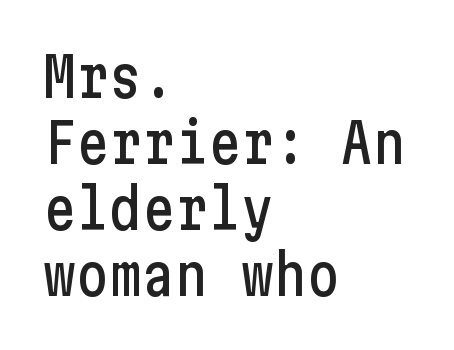
The image shows 55 px condensed sans-serif type, upright; set left-aligned, line spacing 1.2x, normal letter spacing, not underlined; low stroke contrast and a medium x-height.
